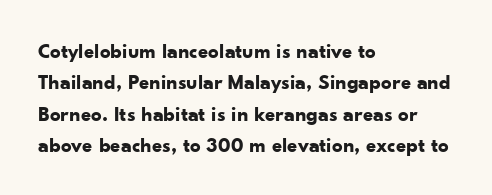
The image shows 21 px bold type, upright; set left-aligned, normal line spacing (1.49x), normal letter spacing, not underlined.
